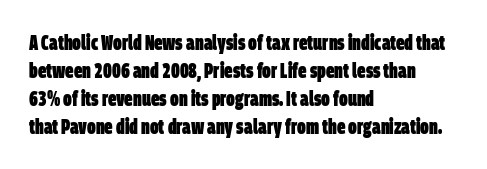
{"bold": "yes", "underline": "no", "align": "left", "line_spacing": "normal", "line_spacing_ratio": 1.34, "letter_spacing": "normal", "letter_spacing_em": 0.0, "glyph_px": 21}
